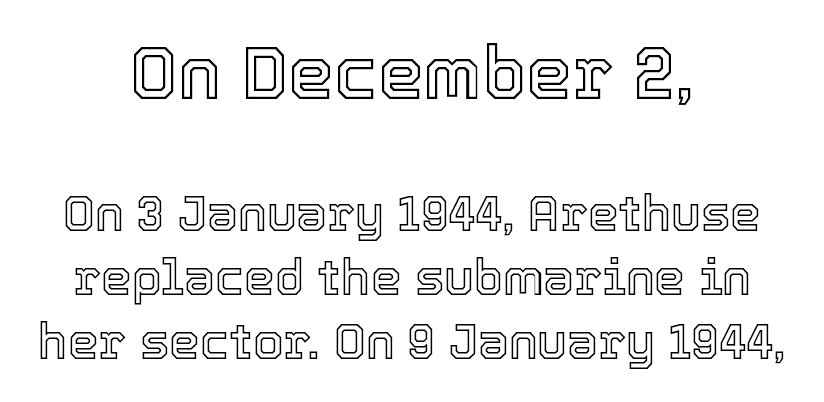
{"italic": "no", "width": "normal", "x_height": "medium", "monospaced": "no", "underline": "no", "align": "center", "line_spacing": "normal", "line_spacing_ratio": 1.3, "letter_spacing": "normal", "letter_spacing_em": 0.0, "larger_block": "first", "size_ratio": 1.49, "glyph_px": 73}
